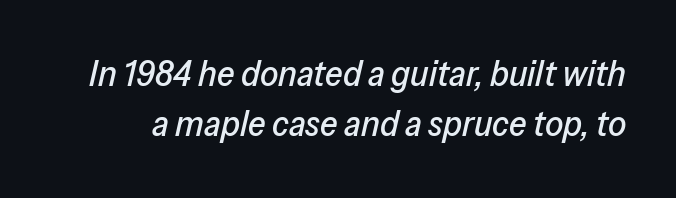
Q: Is the text italic (slanted)? A: Yes, it leans right by about 13 degrees.
Q: Is the text underlined? A: No.
Q: Is the spacing between letters normal or unusually wide? A: Normal.
Q: Is the spacing between lines tight, normal or loose? A: Normal.
Q: Width (condensed, normal, or wide)? A: Normal.
Q: Stroke contrast? A: Low.
Q: x-height? A: Medium.
Q: Monospaced? A: No.
